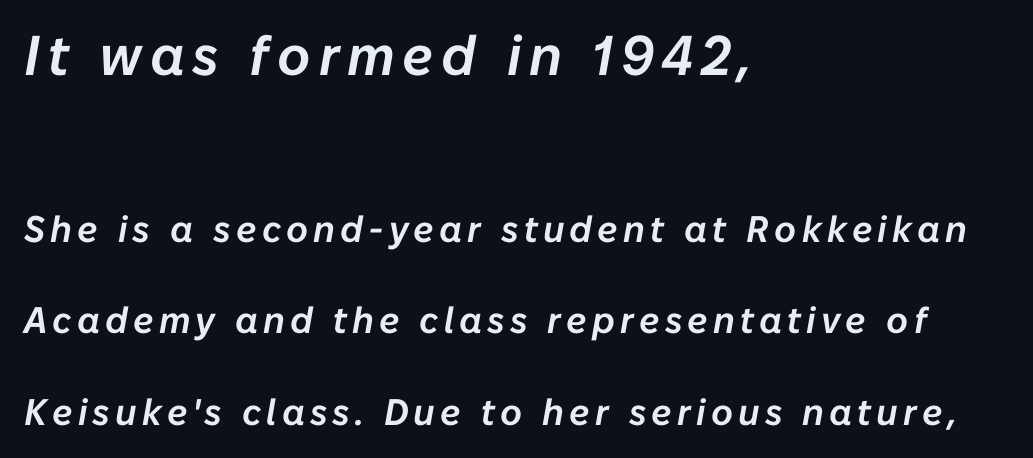
No word sits above an underline. If you squint, the top block still reads clearly — it's the larger of the two. The face used here has a pronounced slope to its letters. Does the copy run flush right? No — it runs flush left. Proportional: the letters do not fall into vertical columns. You could fit nearly another row in the gap between these rows.
